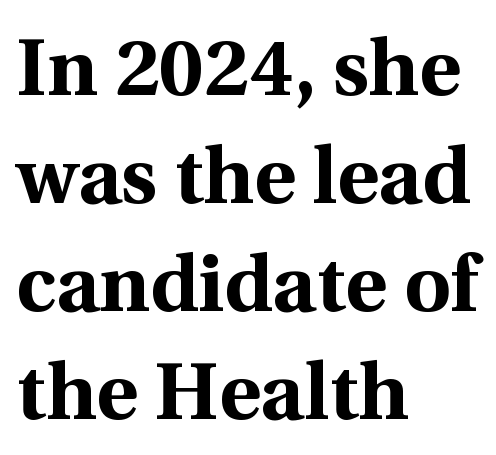
Proportional: the letters do not fall into vertical columns. If you measured baseline to baseline, you'd find a middling distance. Typographic density is high because the face is bold. Check the space under the baseline: it is left empty.
